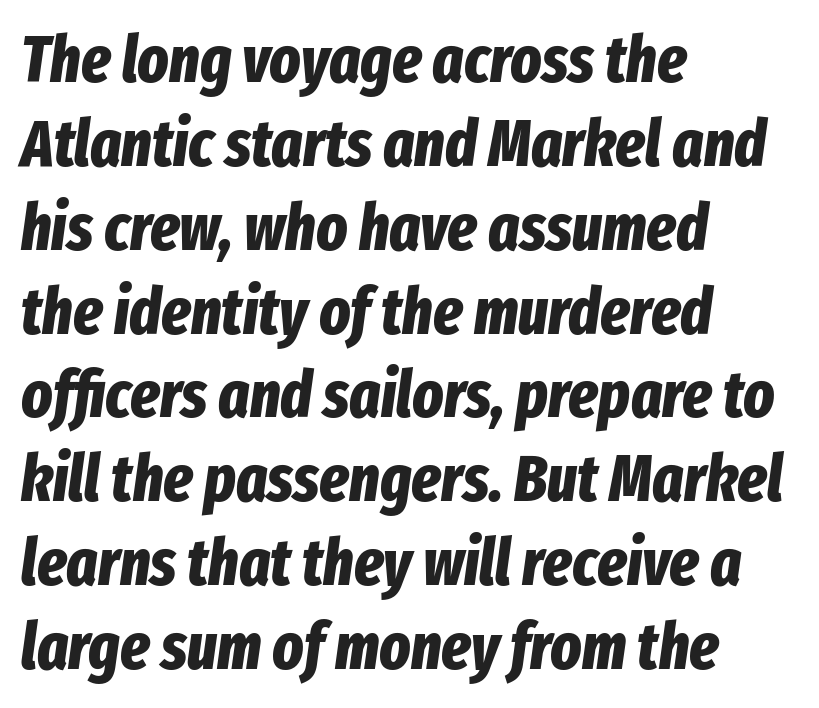
Q: Is the text bold? A: Yes.
Q: Is the text italic (slanted)? A: Yes, it leans right by about 8 degrees.
Q: Is the text underlined? A: No.
Q: How is the paragraph aligned? A: Left-aligned.
Q: Is the spacing between letters normal or unusually wide? A: Normal.
Q: Is the spacing between lines tight, normal or loose? A: Normal.
Q: Width (condensed, normal, or wide)? A: Condensed.
Q: Stroke contrast? A: Low.
Q: x-height? A: Medium.
Q: Monospaced? A: No.
